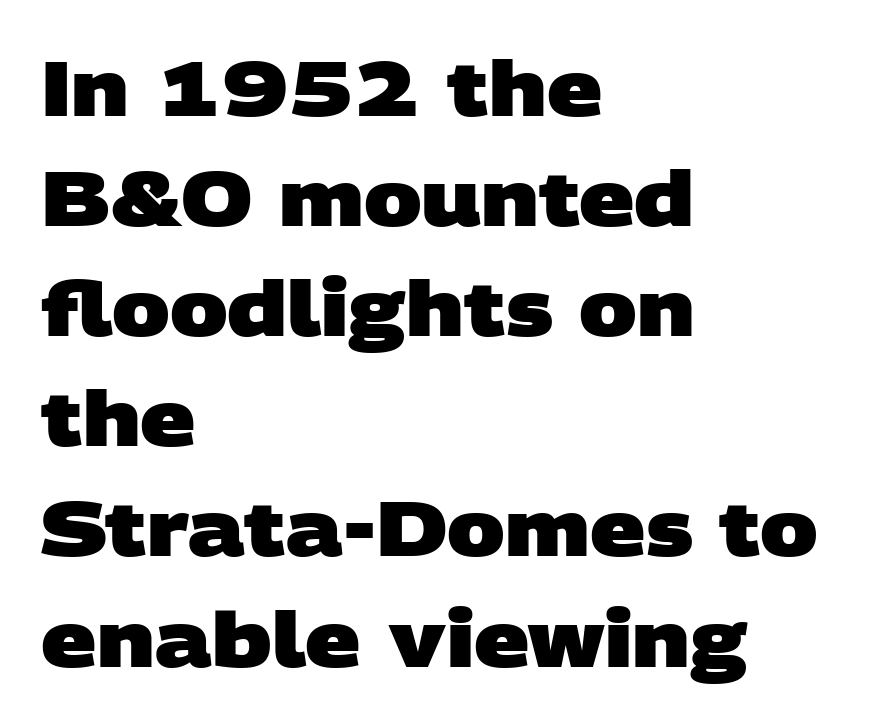
{"serif": "no", "bold": "yes", "weight": "heavy", "width": "wide", "stroke_contrast": "low", "x_height": "large", "monospaced": "no", "underline": "no", "align": "left", "line_spacing": "normal", "line_spacing_ratio": 1.43, "letter_spacing": "normal", "letter_spacing_em": 0.0, "glyph_px": 77}
